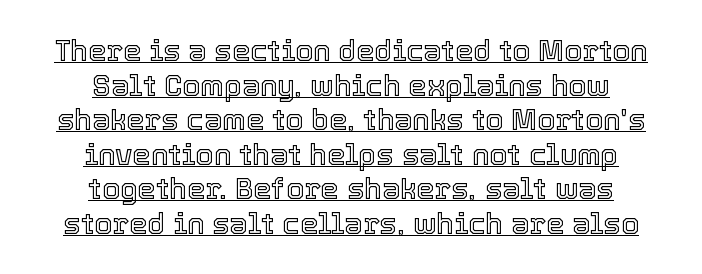
No extra tracking has been applied to these lines. Spacing verdict: proportional, widths tailored to each character. The setting favours the middle, as headings and verse often do. Do the letters lean? They stand straight.
